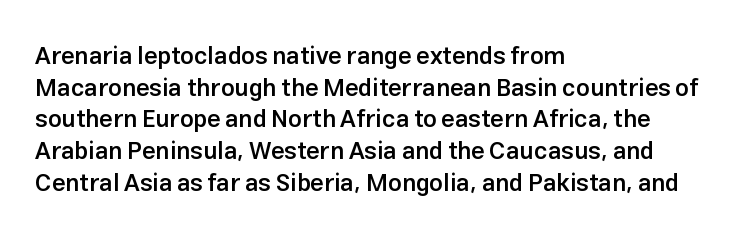
Slightly chunky letters — semibold, I'd say, not full bold. Letter spacing: default. The string is rendered with underlining switched off. Does the leading feel generous? No, just average. These lines are set flush left with a ragged right edge. The letters stand upright; this is a roman face.
